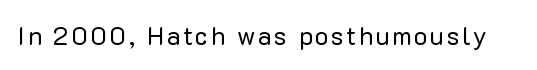
The image shows 25 px text type, upright; set not underlined.
